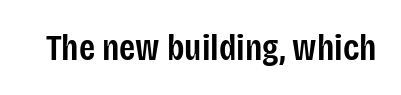
{"serif": "no", "italic": "no", "bold": "semi", "weight": "semibold", "width": "condensed", "stroke_contrast": "low", "x_height": "large", "monospaced": "no", "underline": "no", "letter_spacing": "normal", "letter_spacing_em": 0.0, "glyph_px": 37}
